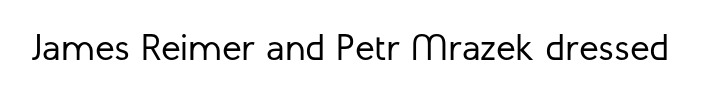
The image shows 37 px regular-weight sans-serif type, upright; set normal letter spacing, not underlined; low stroke contrast and a medium x-height.
